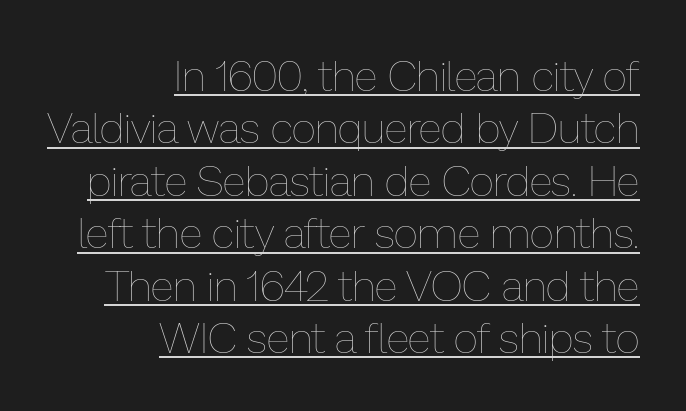
This is not heavy type; no bold has been used. The passage shown has conventional tracking throughout. A typesetter would call this proportional, since set widths differ per character. All the whitespace from short lines collects on the left. The passage shown is underscored from start to finish.
